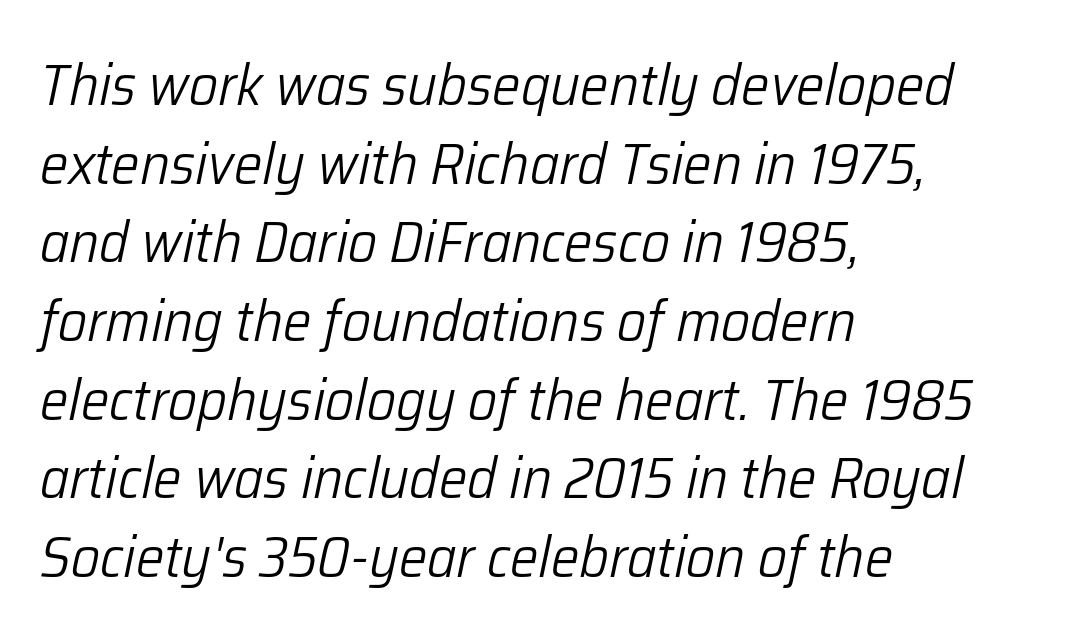
{"italic": "yes", "lean": "right", "slant_degrees": 12, "bold": "no", "weight": "light", "width": "normal", "stroke_contrast": "low", "x_height": "medium", "monospaced": "no", "underline": "no", "align": "left", "line_spacing": "normal", "line_spacing_ratio": 1.38, "letter_spacing": "normal", "letter_spacing_em": 0.0, "glyph_px": 57}
